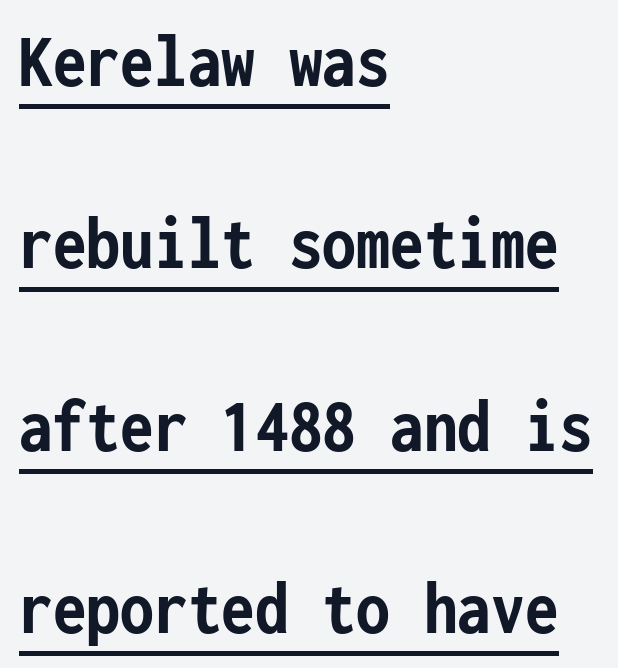
The image shows 77 px semibold, condensed sans-serif type, upright, monospaced; set left-aligned, loose line spacing (2.37x), normal letter spacing, underlined; low stroke contrast and a medium x-height.
